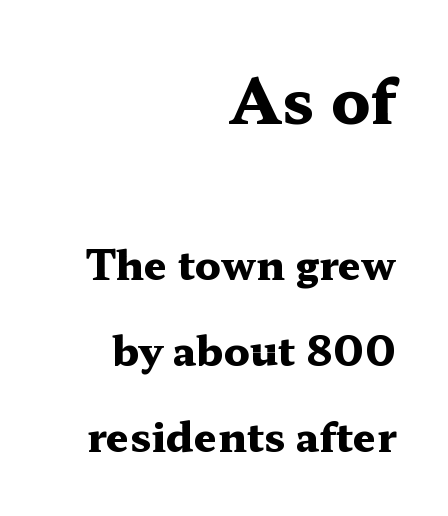
Proportional: the letters do not fall into vertical columns. This is heavy type, rendered in bold. Any mark beneath the type? The region is blank. The typeface chosen for these lines features serifs. This block would shrink considerably if given ordinary leading; it's expanded now. The compositor pushed each line to the right boundary.
